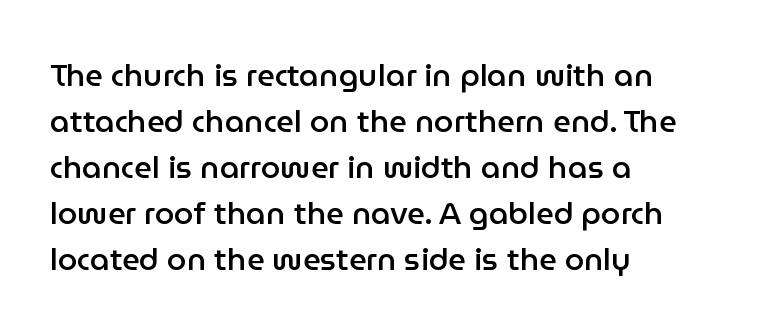
The image shows 31 px semibold sans-serif type, upright; set left-aligned, normal line spacing (1.48x), normal letter spacing, not underlined; low stroke contrast and a medium x-height.
